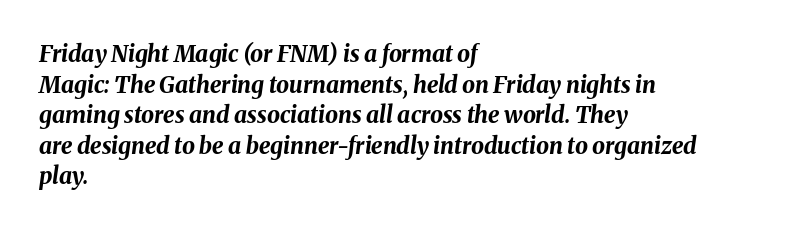
Q: Is the text bold? A: Yes.
Q: Is the text italic (slanted)? A: Yes, it leans right by about 8 degrees.
Q: Is the text underlined? A: No.
Q: How is the paragraph aligned? A: Left-aligned.
Q: Is the spacing between letters normal or unusually wide? A: Normal.
Q: Is the spacing between lines tight, normal or loose? A: Normal.
